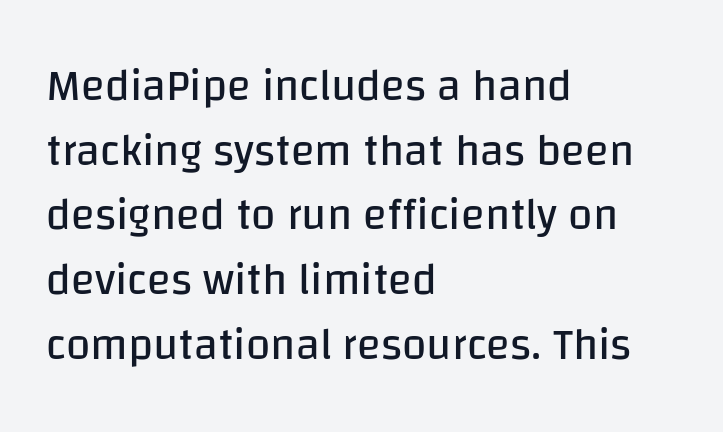
{"serif": "no", "italic": "no", "bold": "no", "weight": "regular", "width": "normal", "stroke_contrast": "low", "x_height": "large", "monospaced": "no", "underline": "no", "align": "left", "line_spacing": "normal", "line_spacing_ratio": 1.47, "letter_spacing": "normal", "letter_spacing_em": 0.0, "glyph_px": 44}
